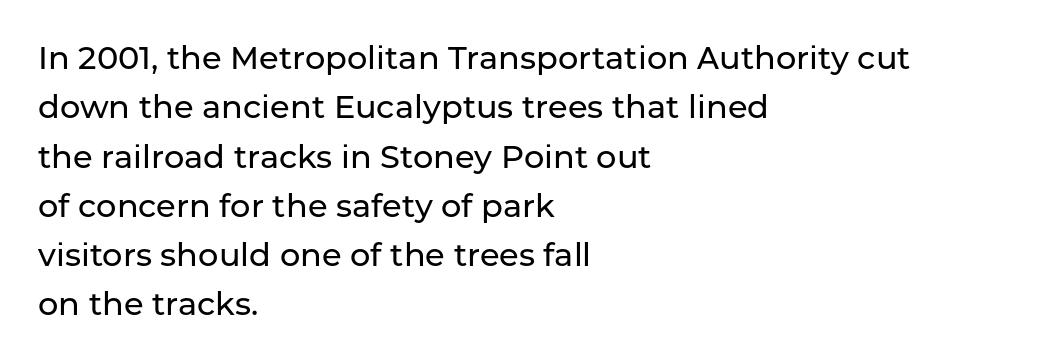
The image shows 32 px sans-serif type, upright; set left-aligned, normal line spacing (1.54x), normal letter spacing, not underlined; low stroke contrast and a medium x-height.
